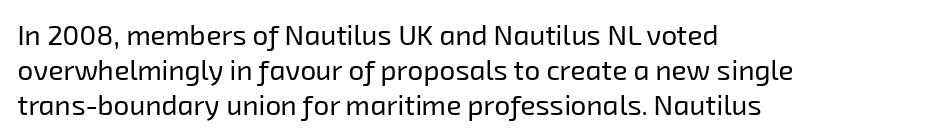
Q: Is the text bold? A: No.
Q: Is the typeface a serif or a sans-serif typeface? A: Sans-serif.
Q: Is the text underlined? A: No.
Q: How is the paragraph aligned? A: Left-aligned.
Q: Is the spacing between letters normal or unusually wide? A: Normal.
Q: Is the spacing between lines tight, normal or loose? A: Normal.
Q: Width (condensed, normal, or wide)? A: Normal.
Q: Stroke contrast? A: Low.
Q: x-height? A: Medium.
Q: Monospaced? A: No.
